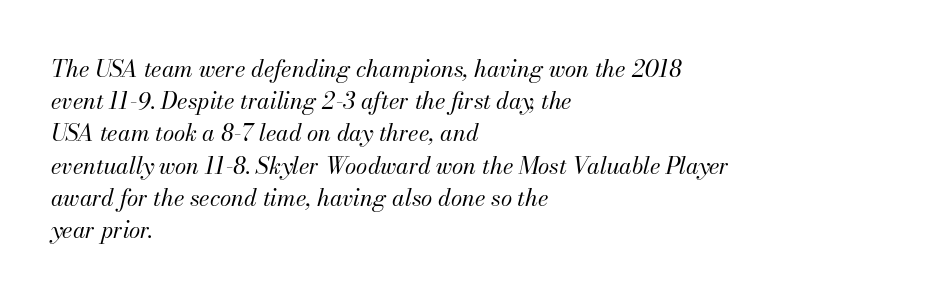
{"italic": "yes", "lean": "right", "slant_degrees": 13, "bold": "no", "underline": "no", "align": "left", "line_spacing": "normal", "line_spacing_ratio": 1.4, "letter_spacing": "normal", "letter_spacing_em": 0.0, "glyph_px": 23}
